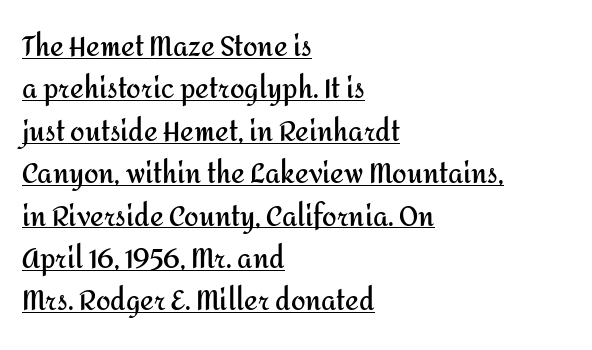
Q: Is the text bold? A: Yes.
Q: Is the text italic (slanted)? A: No, it is upright.
Q: Is the text underlined? A: Yes.
Q: How is the paragraph aligned? A: Left-aligned.
Q: Is the spacing between letters normal or unusually wide? A: Normal.
Q: Is the spacing between lines tight, normal or loose? A: Normal.
